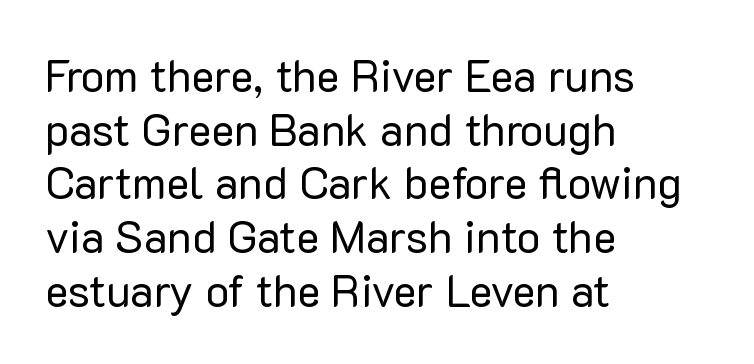
{"serif": "no", "italic": "no", "bold": "no", "weight": "regular", "width": "normal", "stroke_contrast": "low", "x_height": "medium", "monospaced": "no", "underline": "no", "align": "left", "line_spacing_ratio": 1.22, "letter_spacing": "normal", "letter_spacing_em": 0.0, "glyph_px": 44}
